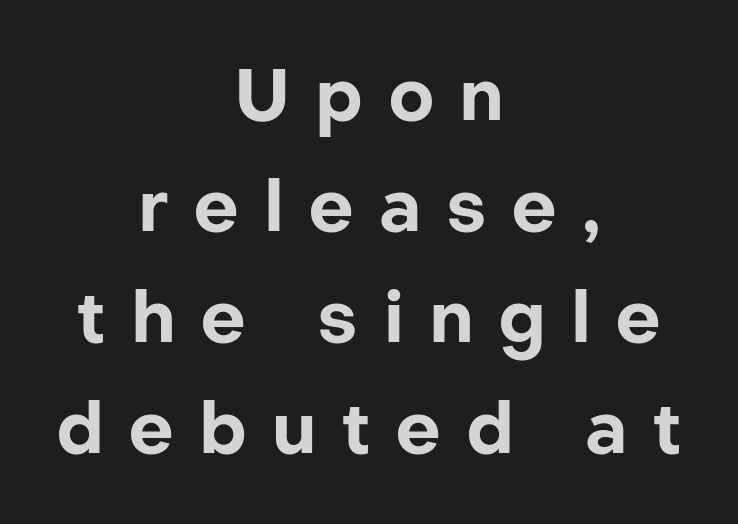
{"serif": "no", "italic": "no", "bold": "yes", "weight": "bold", "width": "normal", "stroke_contrast": "low", "x_height": "medium", "monospaced": "no", "underline": "no", "align": "center", "line_spacing": "normal", "line_spacing_ratio": 1.54, "letter_spacing": "wide", "letter_spacing_em": 0.34, "glyph_px": 72}
